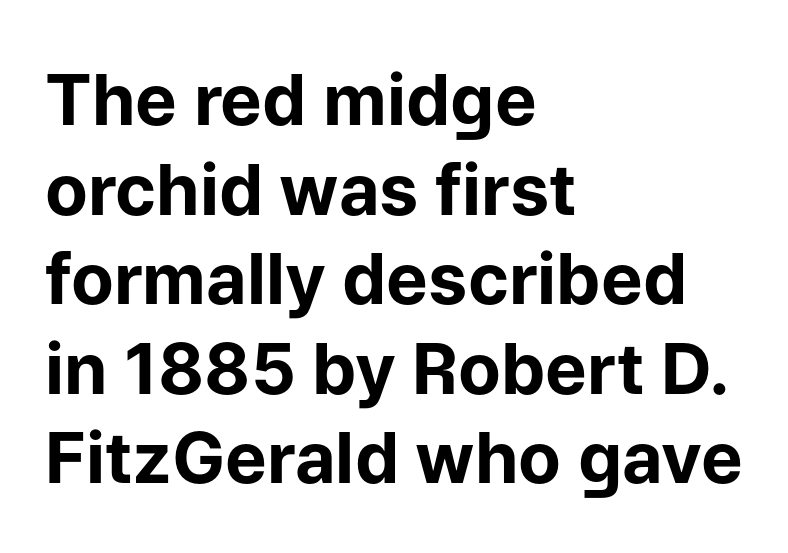
Compared with a centered layout, this one pins lines to the left instead. Nobody touched the tracking dial on this one. Typographic density is high because the face is bold. No feet cap the strokes, marking this as sans-serif type.
